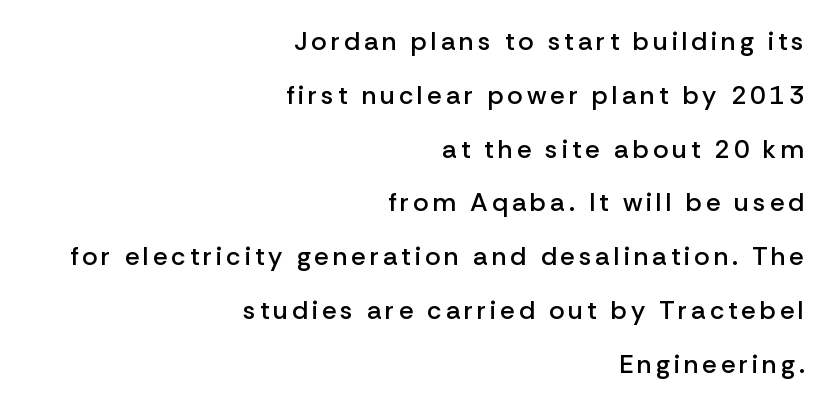
Q: Is the text bold? A: Semi-bold.
Q: Is the text italic (slanted)? A: No, it is upright.
Q: Is the text underlined? A: No.
Q: How is the paragraph aligned? A: Right-aligned.
Q: Is the spacing between lines tight, normal or loose? A: Loose.
